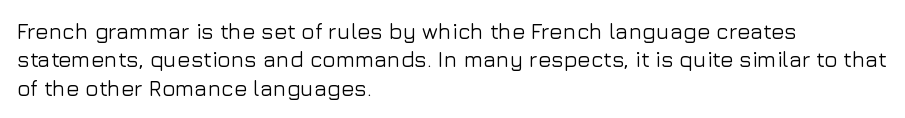
{"italic": "no", "underline": "no", "align": "left", "line_spacing": "normal", "line_spacing_ratio": 1.29, "letter_spacing": "normal", "letter_spacing_em": 0.0, "glyph_px": 22}
